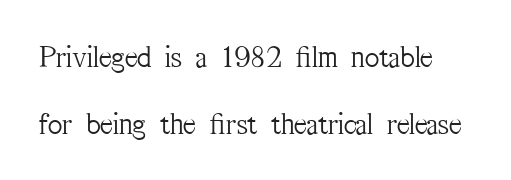
{"serif": "yes", "italic": "no", "bold": "no", "weight": "light", "width": "condensed", "stroke_contrast": "medium", "x_height": "medium", "monospaced": "no", "underline": "no", "line_spacing": "loose", "line_spacing_ratio": 2.15, "letter_spacing": "normal", "letter_spacing_em": 0.0, "glyph_px": 31}
